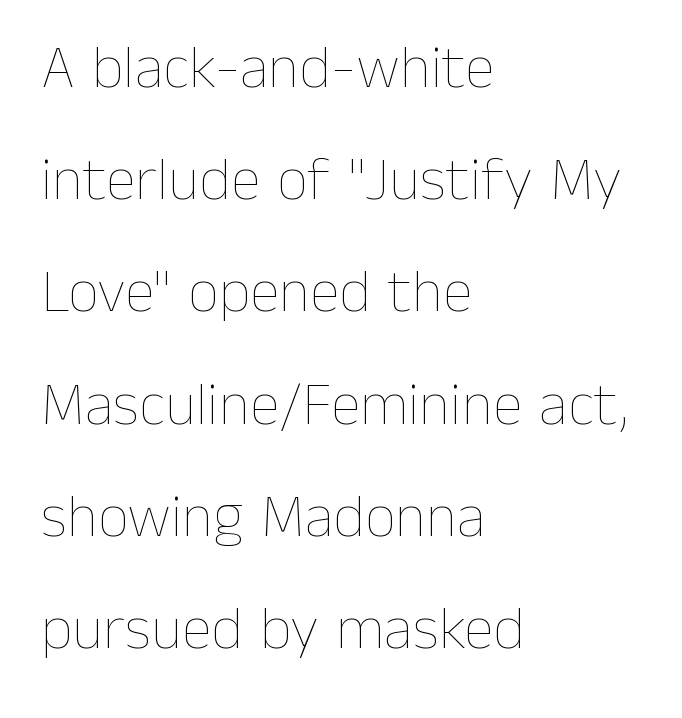
{"italic": "no", "bold": "no", "weight": "thin", "width": "normal", "stroke_contrast": "low", "x_height": "medium", "monospaced": "no", "underline": "no", "align": "left", "line_spacing_ratio": 1.84, "letter_spacing": "normal", "letter_spacing_em": 0.0, "glyph_px": 61}
